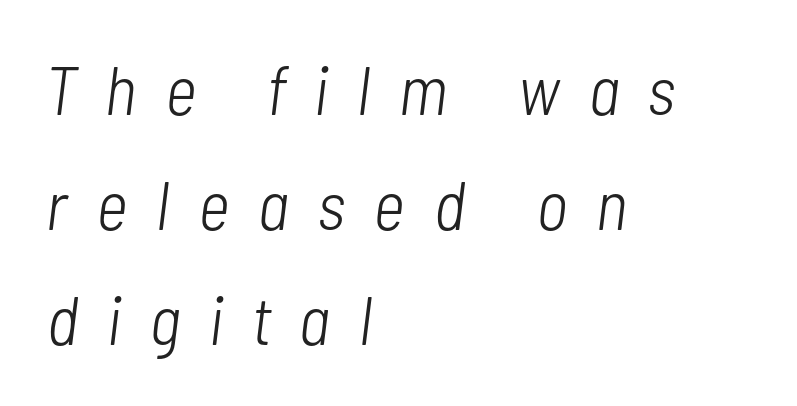
{"italic": "yes", "lean": "right", "slant_degrees": 7, "bold": "no", "weight": "light", "width": "condensed", "stroke_contrast": "low", "x_height": "medium", "monospaced": "no", "underline": "no", "align": "left", "line_spacing": "normal", "line_spacing_ratio": 1.67, "letter_spacing": "wide", "letter_spacing_em": 0.42, "glyph_px": 69}
